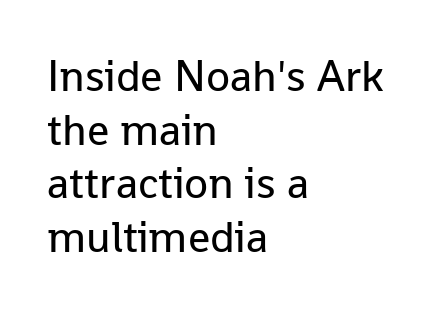
{"serif": "no", "italic": "no", "bold": "no", "weight": "regular", "width": "normal", "stroke_contrast": "low", "x_height": "medium", "monospaced": "no", "underline": "no", "align": "left", "line_spacing_ratio": 1.22, "letter_spacing": "normal", "letter_spacing_em": 0.0, "glyph_px": 44}
